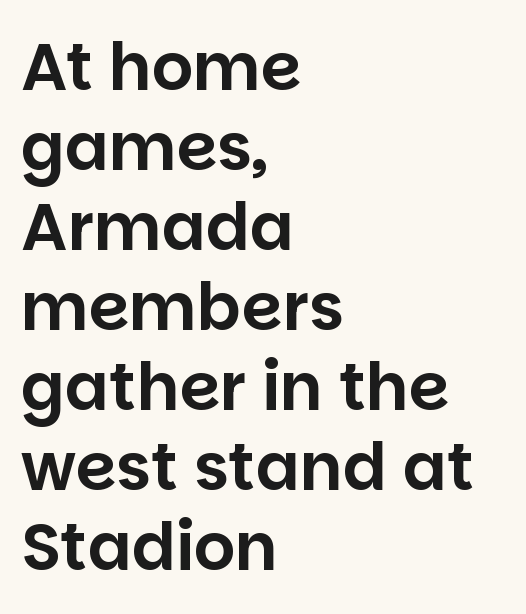
Q: Is the text italic (slanted)? A: No, it is upright.
Q: Is the typeface a serif or a sans-serif typeface? A: Sans-serif.
Q: Is the text underlined? A: No.
Q: How is the paragraph aligned? A: Left-aligned.
Q: Is the spacing between letters normal or unusually wide? A: Normal.
Q: Width (condensed, normal, or wide)? A: Normal.
Q: Stroke contrast? A: Low.
Q: x-height? A: Large.
Q: Monospaced? A: No.
